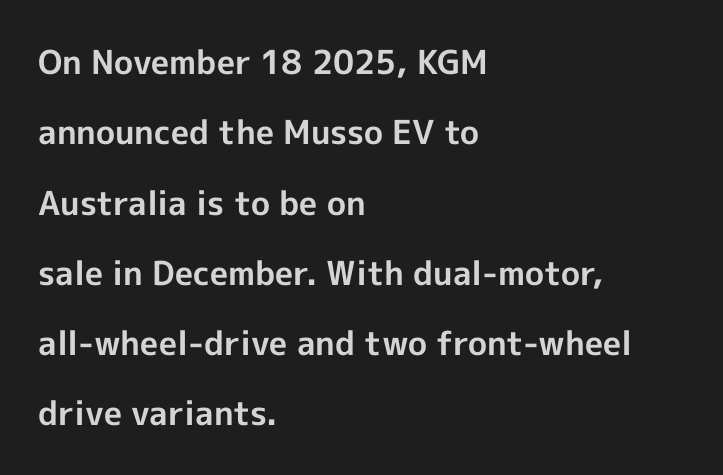
{"serif": "no", "italic": "no", "bold": "yes", "weight": "bold", "width": "normal", "x_height": "medium", "monospaced": "no", "underline": "no", "align": "left", "line_spacing": "loose", "line_spacing_ratio": 2.13, "letter_spacing": "normal", "letter_spacing_em": 0.0, "glyph_px": 33}
